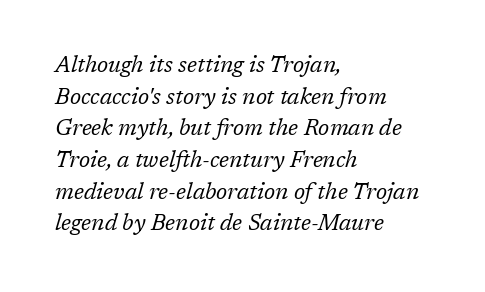
Q: Is the text bold? A: No.
Q: Is the text italic (slanted)? A: Yes, it leans right by about 17 degrees.
Q: Is the text underlined? A: No.
Q: How is the paragraph aligned? A: Left-aligned.
Q: Is the spacing between letters normal or unusually wide? A: Normal.
Q: Is the spacing between lines tight, normal or loose? A: Normal.
